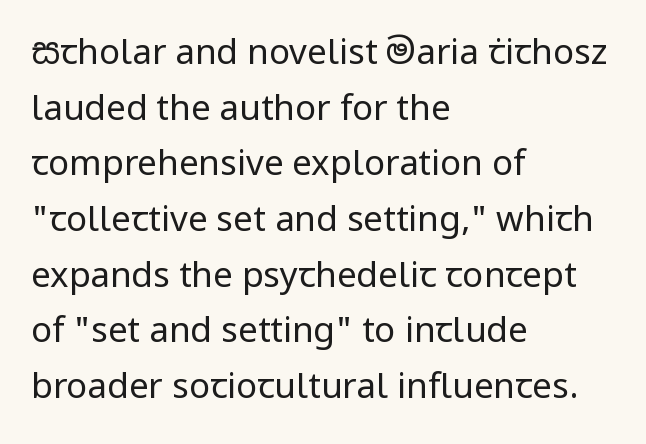
One-word summary of the alignment: left. Check under the words: just untouched page. The face used here is proportionally spaced, like ordinary book or web type. Stems here are at most as thick as an everyday book face.
